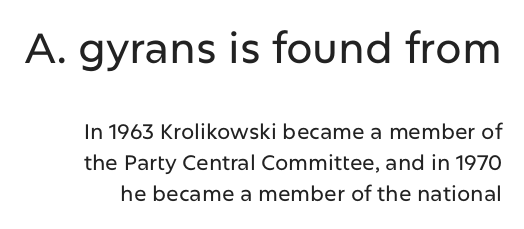
The image shows 42 px sans-serif type, upright; set normal line spacing (1.48x), normal letter spacing, not underlined; the first (top) block is 2.0x larger; low stroke contrast and a medium x-height.
